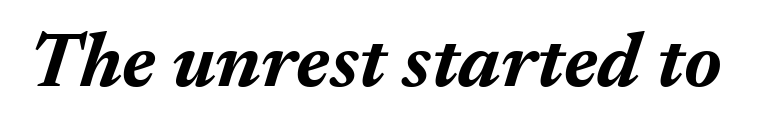
The image shows 78 px bold type, italic (leaning right); set normal letter spacing, not underlined; medium stroke contrast and a medium x-height.
